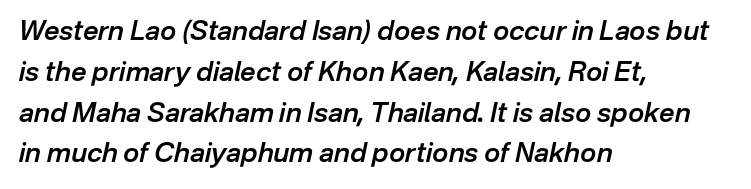
The block of text has a typical density, with ordinary space between rows. In terms of letterspacing, this is plain default setting. Check the space under the baseline: it is left empty. The glyphs look as if they've been sheared to an angle. Does the weight exceed regular? Yes, but only to semibold. The lines are quadded left.
